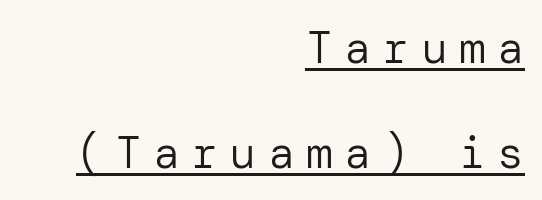
Rows of type keep a wide berth in the vertical direction. The passage shown is typeset with a sans-serif family. A rule runs beneath these lines of type. Weight: not bold — regular or lighter. Does the copy run flush right? Yes — the right margin is perfectly even. Substantial extra tracking has been applied to these lines.
